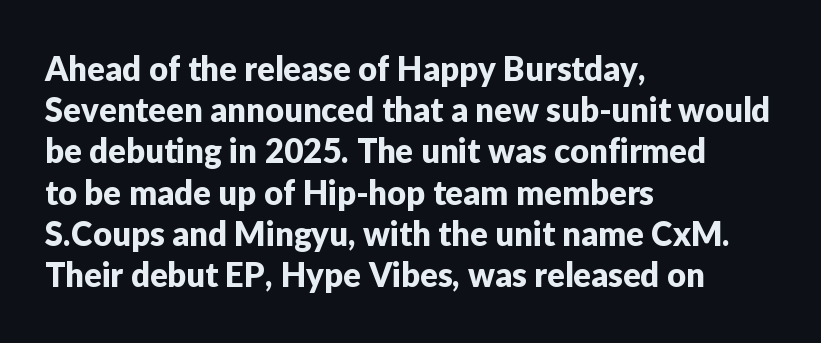
Q: Is the text italic (slanted)? A: No, it is upright.
Q: Is the typeface a serif or a sans-serif typeface? A: Sans-serif.
Q: Is the text underlined? A: No.
Q: How is the paragraph aligned? A: Left-aligned.
Q: Is the spacing between letters normal or unusually wide? A: Normal.
Q: Is the spacing between lines tight, normal or loose? A: Normal.
Q: Width (condensed, normal, or wide)? A: Normal.
Q: Stroke contrast? A: Low.
Q: x-height? A: Medium.
Q: Monospaced? A: No.
